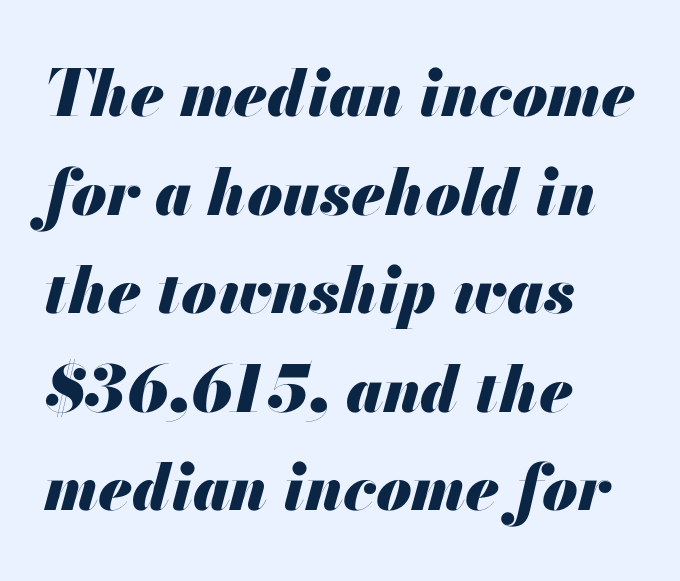
Successive baselines arrive at the customary interval. Each word holds together tightly as a unit, with standard inter-letter gaps. Note the varied advance widths — an 'i' is clearly narrower than an 'm'. Plain, unruled lines of type. The paragraph has a hard left edge and a soft right edge. Students, this is bold: see how much ink each stroke carries.
